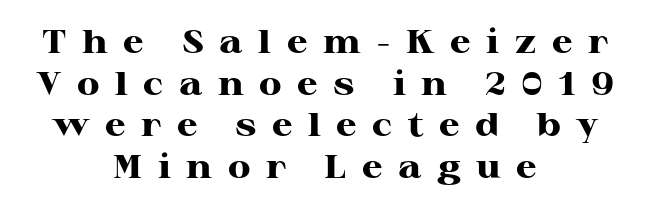
Q: Is the text bold? A: Yes.
Q: Is the text italic (slanted)? A: No, it is upright.
Q: Is the typeface a serif or a sans-serif typeface? A: Serif.
Q: Is the text underlined? A: No.
Q: How is the paragraph aligned? A: Centered.
Q: Is the spacing between letters normal or unusually wide? A: Unusually wide.
Q: Is the spacing between lines tight, normal or loose? A: Normal.
Q: Width (condensed, normal, or wide)? A: Wide.
Q: Stroke contrast? A: High.
Q: x-height? A: Medium.
Q: Monospaced? A: No.
